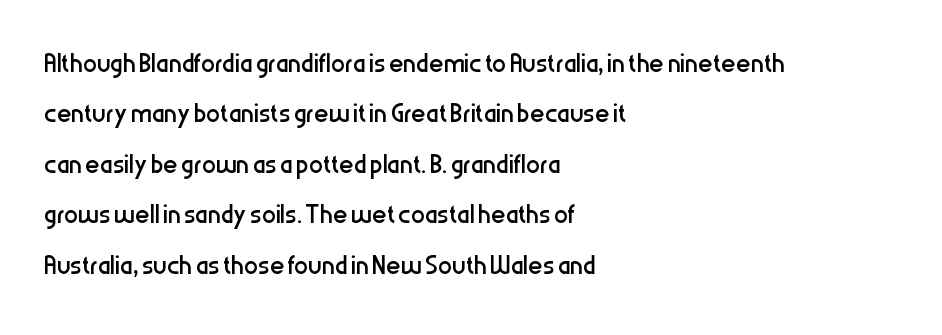
Q: Is the text bold? A: No.
Q: Is the text italic (slanted)? A: No, it is upright.
Q: Is the typeface a serif or a sans-serif typeface? A: Sans-serif.
Q: Is the text underlined? A: No.
Q: How is the paragraph aligned? A: Left-aligned.
Q: Is the spacing between letters normal or unusually wide? A: Normal.
Q: Is the spacing between lines tight, normal or loose? A: Normal.
Q: Width (condensed, normal, or wide)? A: Condensed.
Q: Stroke contrast? A: Low.
Q: x-height? A: Medium.
Q: Monospaced? A: No.
